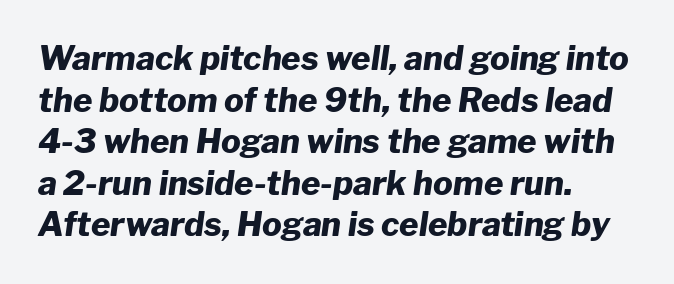
{"italic": "yes", "lean": "right", "slant_degrees": 8, "bold": "yes", "weight": "heavy", "width": "normal", "stroke_contrast": "low", "x_height": "medium", "monospaced": "no", "underline": "no", "align": "left", "line_spacing": "normal", "line_spacing_ratio": 1.26, "letter_spacing": "normal", "letter_spacing_em": 0.0, "glyph_px": 33}
